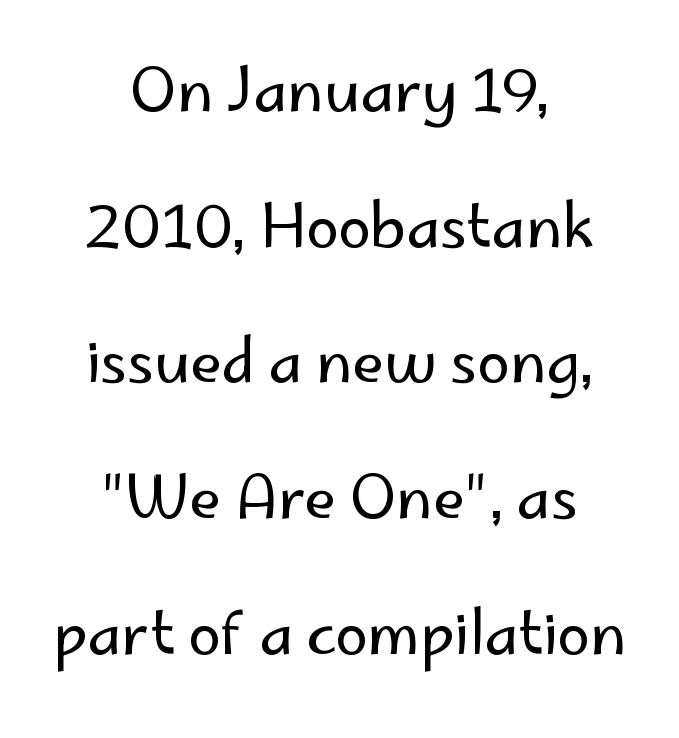
Each stroke keeps to a modest, everyday thickness or less. These lines are rendered in a variable-pitch font. The rendering positions every line midway between the sides. What's the leading like? Stretched, with rows far apart. Classification — sans serif. Lines of text with bare space underneath.
